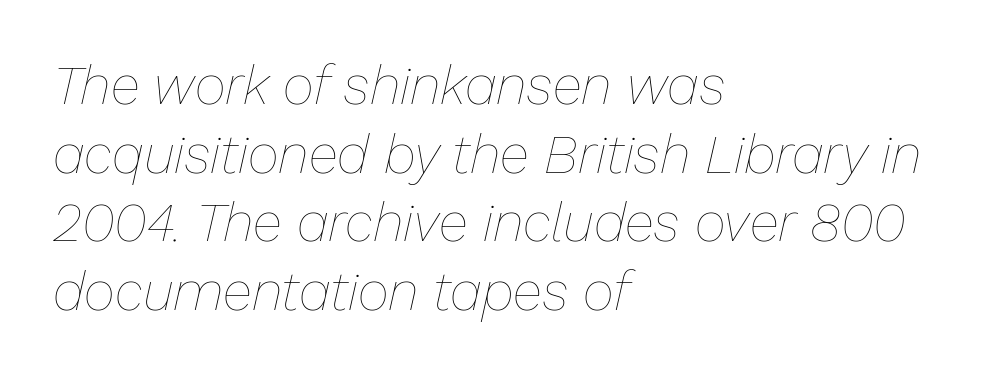
{"italic": "yes", "lean": "right", "slant_degrees": 13, "bold": "no", "weight": "thin", "width": "normal", "stroke_contrast": "low", "x_height": "medium", "monospaced": "no", "underline": "no", "align": "left", "line_spacing": "normal", "line_spacing_ratio": 1.27, "letter_spacing": "normal", "letter_spacing_em": 0.0, "glyph_px": 54}
